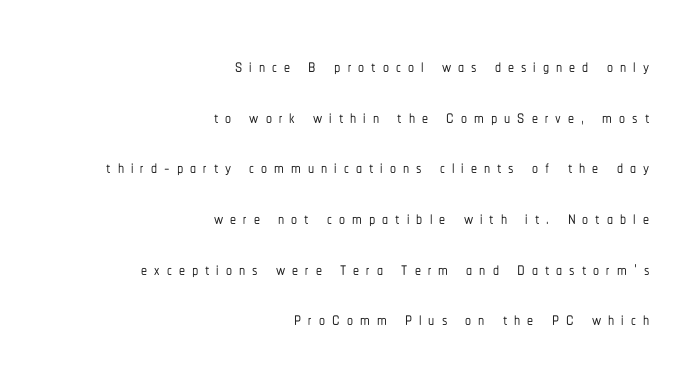
Q: Is the text italic (slanted)? A: No, it is upright.
Q: Is the text underlined? A: No.
Q: How is the paragraph aligned? A: Right-aligned.
Q: Is the spacing between letters normal or unusually wide? A: Unusually wide.
Q: Is the spacing between lines tight, normal or loose? A: Loose.
